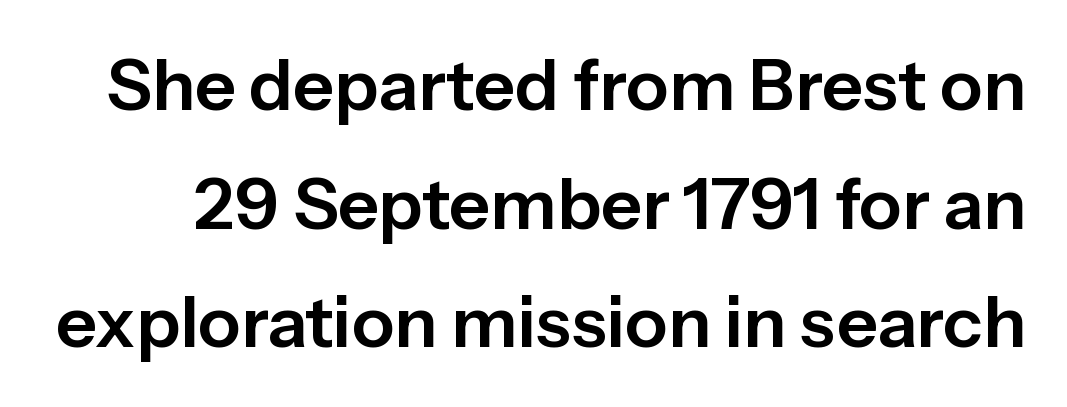
{"serif": "no", "italic": "no", "width": "normal", "stroke_contrast": "low", "x_height": "medium", "monospaced": "no", "underline": "no", "line_spacing": "normal", "line_spacing_ratio": 1.67, "letter_spacing": "normal", "letter_spacing_em": 0.0, "glyph_px": 71}
